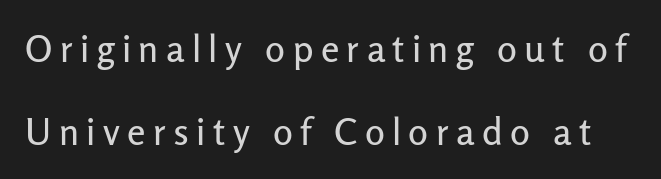
This rendering features lettering with no underline. Proportional: the letters do not fall into vertical columns. Regarding serifs, this sample does without them. The line-height multiplier appears high, well above default. In terms of posture, this sample is upright.
